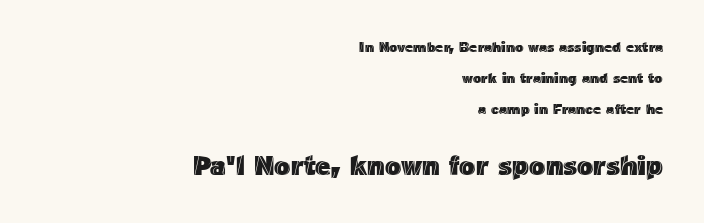
{"italic": "no", "underline": "no", "align": "right", "line_spacing": "loose", "line_spacing_ratio": 2.2, "letter_spacing": "normal", "letter_spacing_em": 0.0, "larger_block": "second", "size_ratio": 1.93, "glyph_px": 27}
